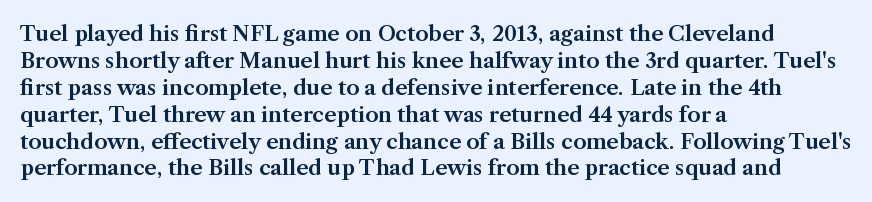
Q: Is the text italic (slanted)? A: No, it is upright.
Q: Is the text underlined? A: No.
Q: How is the paragraph aligned? A: Left-aligned.
Q: Is the spacing between letters normal or unusually wide? A: Normal.
Q: Is the spacing between lines tight, normal or loose? A: Normal.
